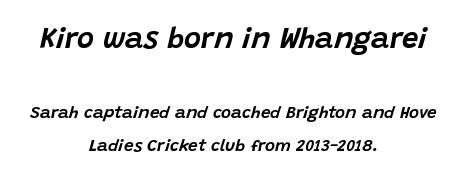
{"italic": "yes", "lean": "right", "slant_degrees": 15, "width": "normal", "stroke_contrast": "low", "x_height": "large", "monospaced": "no", "underline": "no", "align": "center", "line_spacing": "loose", "line_spacing_ratio": 1.93, "letter_spacing": "normal", "letter_spacing_em": 0.0, "larger_block": "first", "size_ratio": 1.71, "glyph_px": 29}
